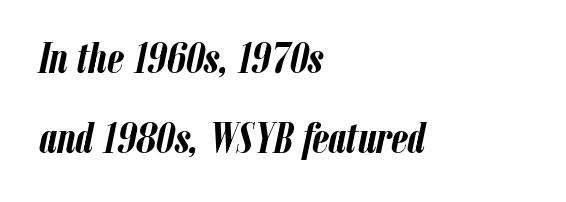
The image shows 43 px semibold, condensed type, italic (leaning right); set left-aligned, line spacing 1.86x, normal letter spacing, not underlined; low stroke contrast and a medium x-height.
